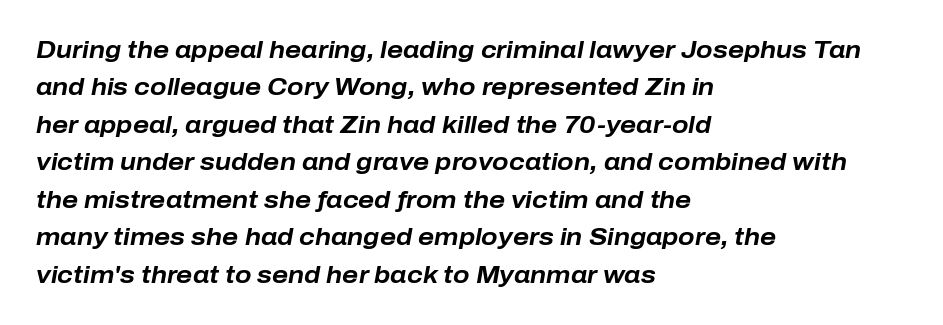
The image shows 24 px bold type, italic (leaning right); set left-aligned, normal line spacing (1.56x), normal letter spacing, not underlined.
